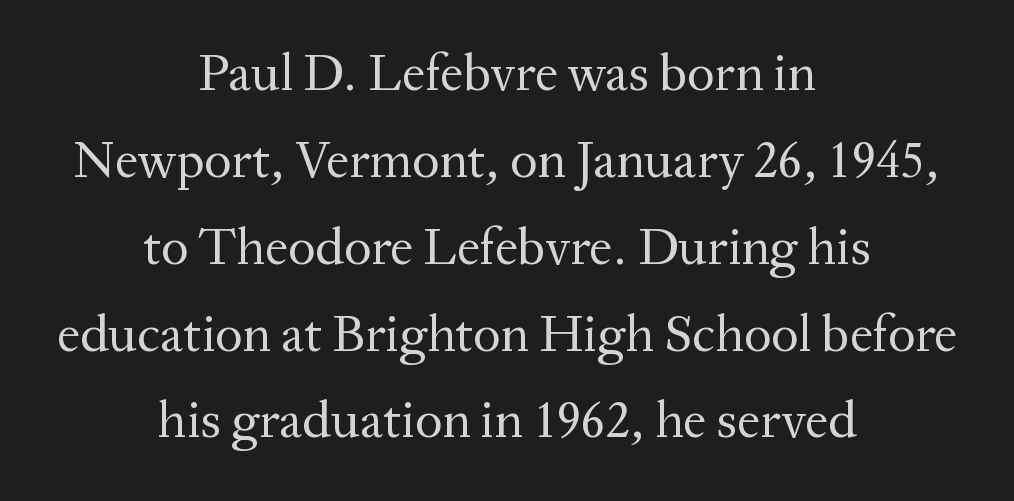
Q: Is the text bold? A: No.
Q: Is the text italic (slanted)? A: No, it is upright.
Q: Is the typeface a serif or a sans-serif typeface? A: Serif.
Q: Is the text underlined? A: No.
Q: How is the paragraph aligned? A: Centered.
Q: Is the spacing between letters normal or unusually wide? A: Normal.
Q: Is the spacing between lines tight, normal or loose? A: Normal.
Q: Width (condensed, normal, or wide)? A: Normal.
Q: Stroke contrast? A: Medium.
Q: x-height? A: Medium.
Q: Monospaced? A: No.
